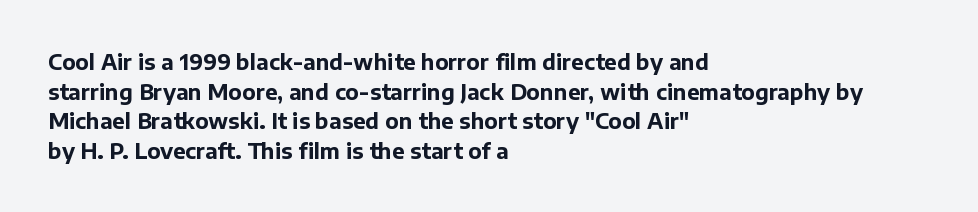
Q: Is the text bold? A: Yes.
Q: Is the text italic (slanted)? A: No, it is upright.
Q: Is the text underlined? A: No.
Q: How is the paragraph aligned? A: Left-aligned.
Q: Is the spacing between letters normal or unusually wide? A: Normal.
Q: Is the spacing between lines tight, normal or loose? A: Normal.
